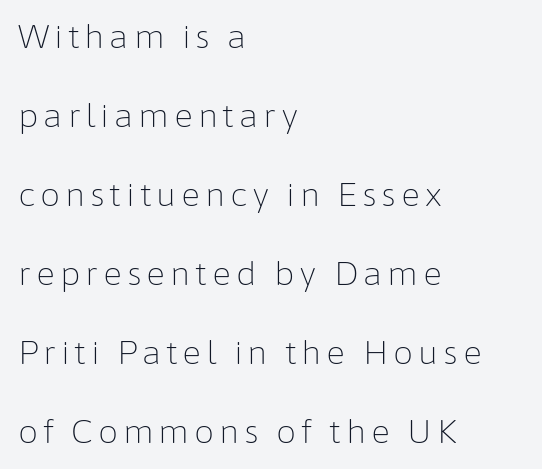
These lines are rendered in a variable-pitch font. Glance below the letters and you will spot only blank space. This block would shrink considerably if given ordinary leading; it's expanded now. Is there any slant? The stems are plumb.
